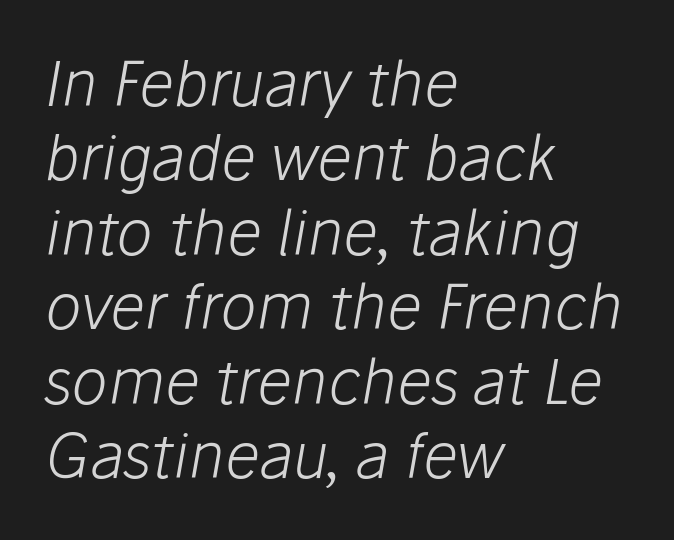
The string is rendered with underlining switched off. Caption: multi-line text, flush left, ragged right. The weight tops out at a normal text grade. Characters are canted at an angle relative to the baseline's perpendicular.
